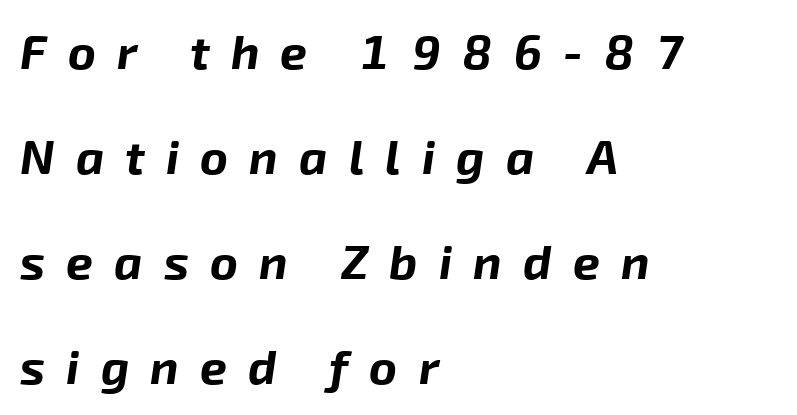
Q: Is the text bold? A: Yes.
Q: Is the text italic (slanted)? A: Yes, it leans right by about 8 degrees.
Q: Is the text underlined? A: No.
Q: How is the paragraph aligned? A: Left-aligned.
Q: Is the spacing between letters normal or unusually wide? A: Unusually wide.
Q: Is the spacing between lines tight, normal or loose? A: Loose.
Q: Width (condensed, normal, or wide)? A: Normal.
Q: Stroke contrast? A: Low.
Q: x-height? A: Medium.
Q: Monospaced? A: No.
